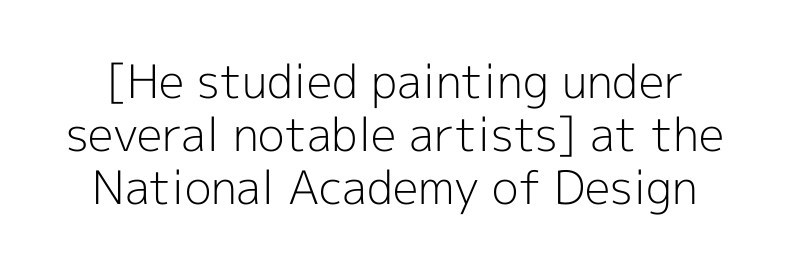
{"serif": "no", "italic": "no", "bold": "no", "weight": "light", "width": "normal", "x_height": "medium", "monospaced": "no", "underline": "no", "line_spacing": "tight", "line_spacing_ratio": 1.15, "letter_spacing": "normal", "letter_spacing_em": 0.0, "glyph_px": 46}
